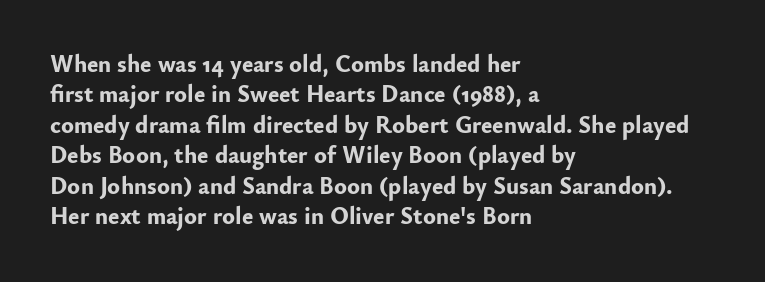
{"italic": "no", "bold": "yes", "underline": "no", "align": "left", "line_spacing": "normal", "line_spacing_ratio": 1.27, "letter_spacing": "normal", "letter_spacing_em": 0.0, "glyph_px": 24}
